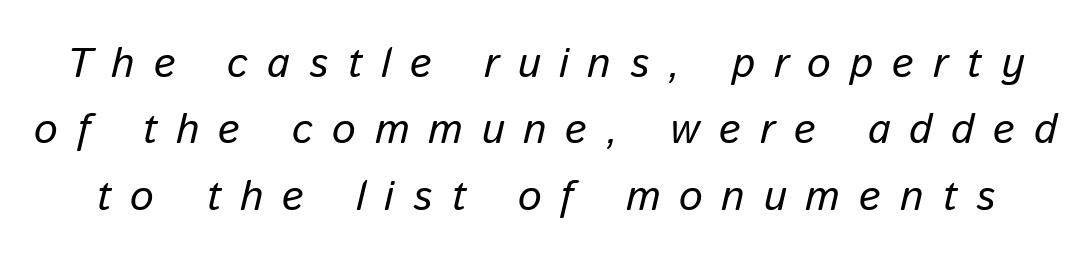
Here the designer chose a conventional face with non-uniform glyph widths. Only glyphs here, with clear space below each row. Would a proofreader flag this as italicized? Yes. Line spacing here is normal. The weight tops out at a normal text grade. The horizontal fit of the characters is loose and conspicuously gappy.
